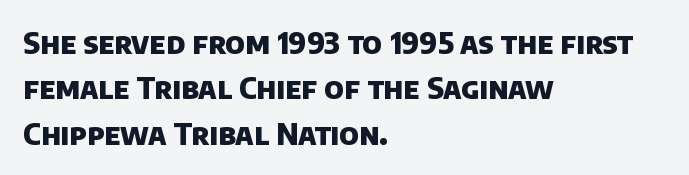
Q: Is the text bold? A: Yes.
Q: Is the typeface a serif or a sans-serif typeface? A: Sans-serif.
Q: Is the text underlined? A: No.
Q: How is the paragraph aligned? A: Left-aligned.
Q: Is the spacing between letters normal or unusually wide? A: Normal.
Q: Is the spacing between lines tight, normal or loose? A: Normal.
Q: Width (condensed, normal, or wide)? A: Normal.
Q: Stroke contrast? A: Low.
Q: x-height? A: Large.
Q: Monospaced? A: No.
